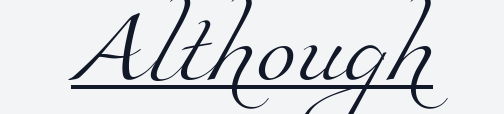
The image shows 73 px light serif type; set normal letter spacing, underlined; medium stroke contrast and a small x-height.
